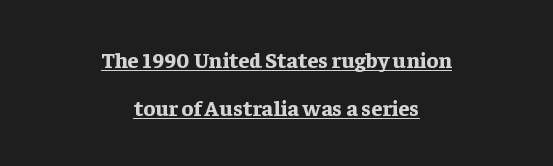
The image shows 22 px bold type, upright; set centered, loose line spacing (2.17x), normal letter spacing, underlined.
